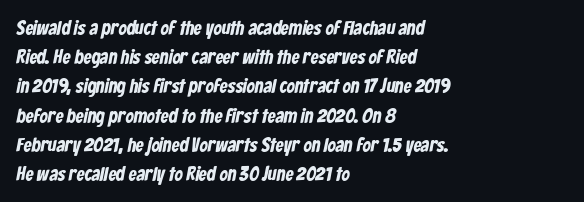
The image shows 20 px text type; set left-aligned, normal line spacing (1.46x), normal letter spacing, not underlined.
